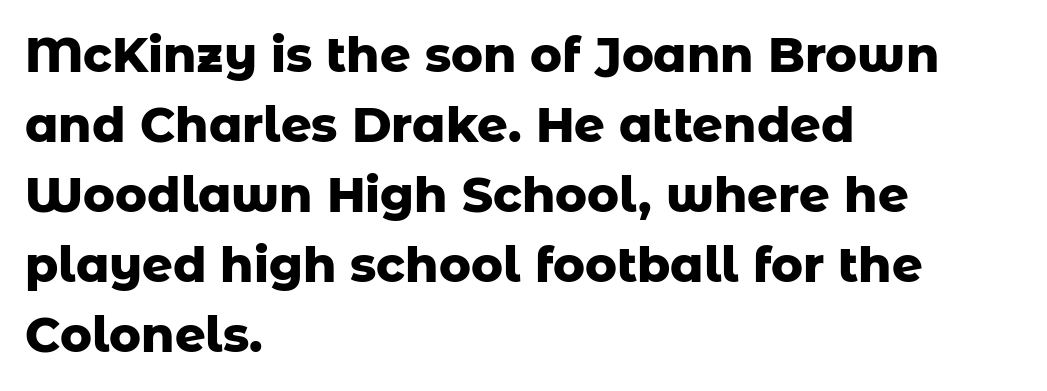
The image shows 48 px heavy sans-serif type, upright; set left-aligned, normal line spacing (1.46x), normal letter spacing, not underlined; low stroke contrast and a medium x-height.
